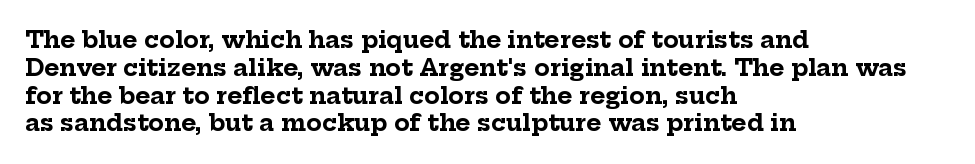
The image shows 23 px bold type, upright; set left-aligned, line spacing 1.21x, normal letter spacing, not underlined.
